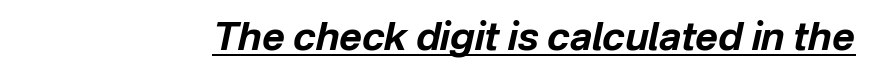
Q: Is the text bold? A: Yes.
Q: Is the text italic (slanted)? A: Yes, it leans right by about 12 degrees.
Q: Is the text underlined? A: Yes.
Q: Is the spacing between letters normal or unusually wide? A: Normal.
Q: Width (condensed, normal, or wide)? A: Normal.
Q: Stroke contrast? A: Low.
Q: x-height? A: Medium.
Q: Monospaced? A: No.
